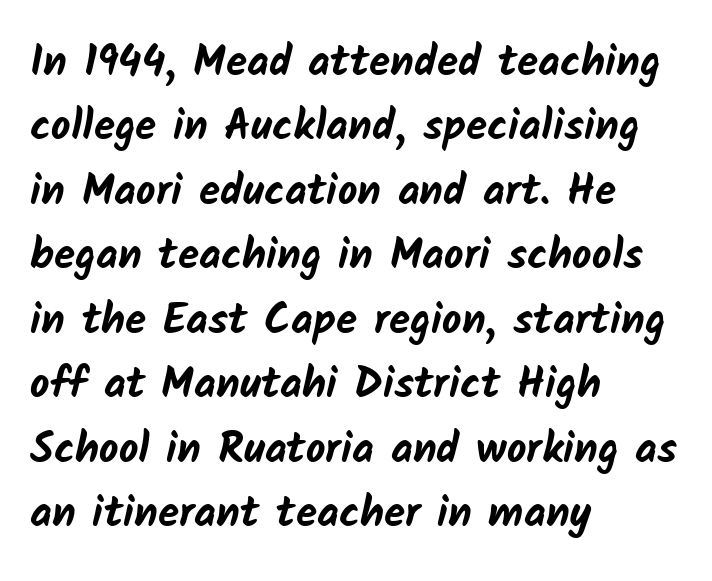
Nobody drew a line under any word here. This is sans-serif lettering, the kind often seen on screens and signage. The line texture is even and compact thanks to regular tracking. Vertical spacing — default. Short and long lines alike share a common starting point at left. A dark, heavy texture on the line: the type is bold.
